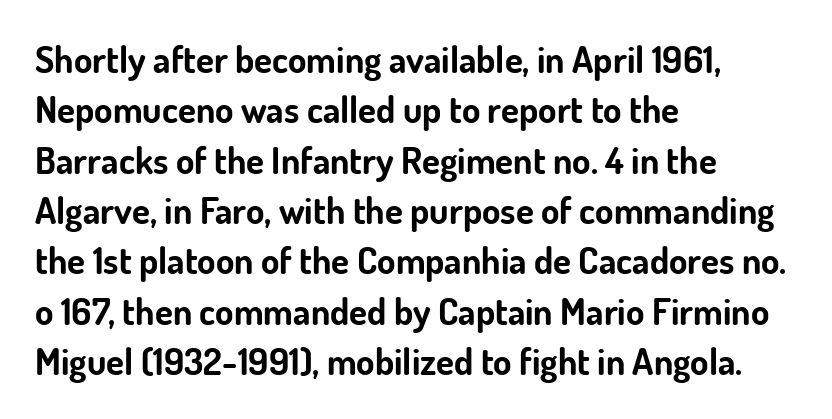
The image shows 37 px bold sans-serif type, upright; set left-aligned, normal line spacing (1.36x), normal letter spacing, not underlined; low stroke contrast and a small x-height.
